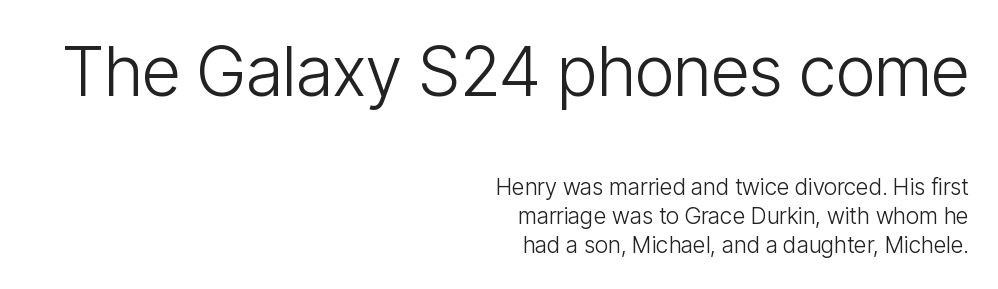
{"serif": "no", "italic": "no", "bold": "no", "weight": "light", "width": "condensed", "stroke_contrast": "low", "x_height": "medium", "monospaced": "no", "underline": "no", "align": "right", "line_spacing": "normal", "line_spacing_ratio": 1.27, "letter_spacing": "normal", "letter_spacing_em": 0.0, "larger_block": "first", "size_ratio": 3.0, "glyph_px": 69}
